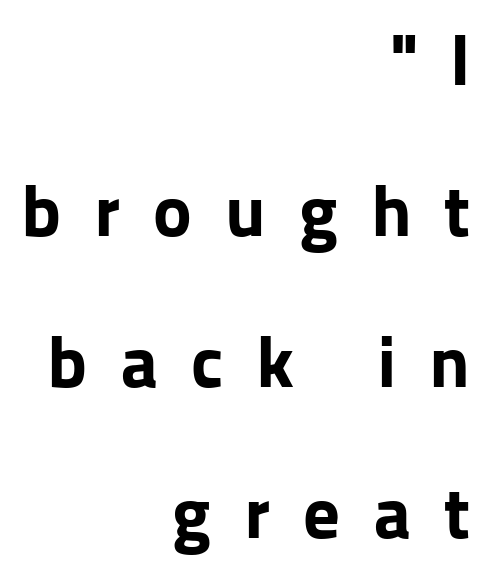
Q: Is the text bold? A: Yes.
Q: Is the text italic (slanted)? A: No, it is upright.
Q: Is the typeface a serif or a sans-serif typeface? A: Sans-serif.
Q: Is the text underlined? A: No.
Q: How is the paragraph aligned? A: Right-aligned.
Q: Is the spacing between letters normal or unusually wide? A: Unusually wide.
Q: Is the spacing between lines tight, normal or loose? A: Loose.
Q: Width (condensed, normal, or wide)? A: Normal.
Q: Stroke contrast? A: Low.
Q: x-height? A: Medium.
Q: Monospaced? A: No.
